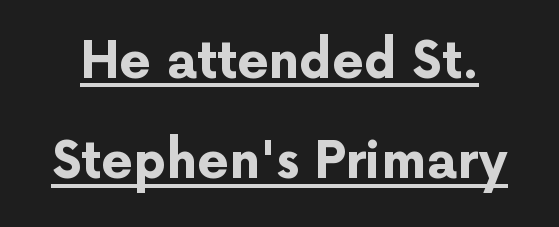
Q: Is the text bold? A: Yes.
Q: Is the text italic (slanted)? A: No, it is upright.
Q: Is the typeface a serif or a sans-serif typeface? A: Sans-serif.
Q: Is the text underlined? A: Yes.
Q: Is the spacing between letters normal or unusually wide? A: Normal.
Q: Is the spacing between lines tight, normal or loose? A: Loose.
Q: Width (condensed, normal, or wide)? A: Normal.
Q: Stroke contrast? A: Low.
Q: x-height? A: Medium.
Q: Monospaced? A: No.
